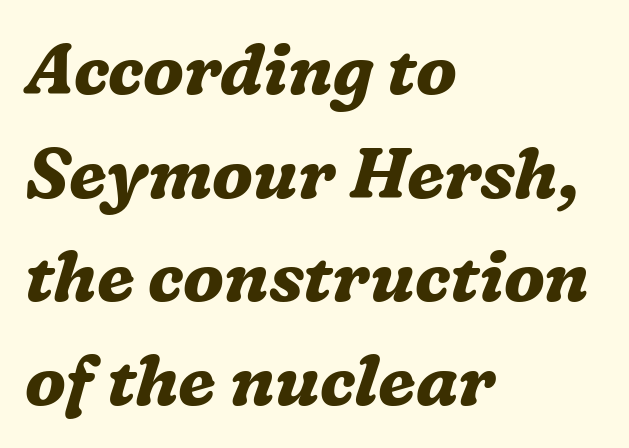
Unlike a clean sans, this face finishes its strokes with serifs. How are the letters spaced? Ordinarily, with no added tracking. In CSS terms this would be text-align: left. The text carries the slant typical of an italic or oblique font. A typesetter would call this leading conventional body-copy spacing.
